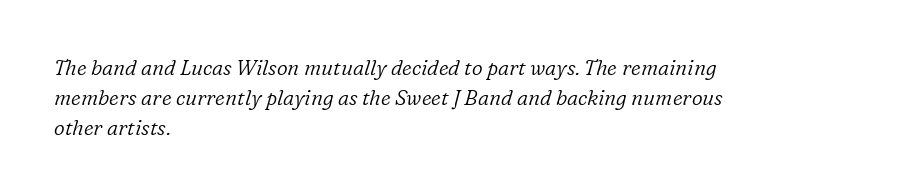
Teacher's note: observe the even left margin — that is flush-left alignment. Descenders hang freely into open space. An italicized treatment has been applied to the whole sample. The passage shown stacks its lines at a standard gap. The rendering keeps characters at their native spacing. Caption: face not bold, strokes unweighted.
